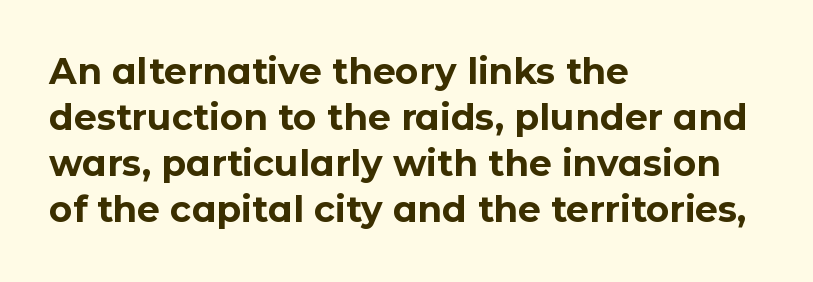
Q: Is the text bold? A: Yes.
Q: Is the text italic (slanted)? A: No, it is upright.
Q: Is the typeface a serif or a sans-serif typeface? A: Sans-serif.
Q: Is the text underlined? A: No.
Q: How is the paragraph aligned? A: Left-aligned.
Q: Is the spacing between letters normal or unusually wide? A: Normal.
Q: Is the spacing between lines tight, normal or loose? A: Normal.
Q: Width (condensed, normal, or wide)? A: Normal.
Q: Stroke contrast? A: Low.
Q: x-height? A: Medium.
Q: Monospaced? A: No.
